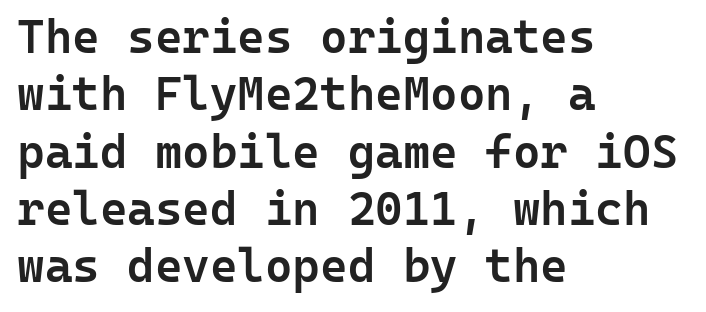
{"serif": "no", "italic": "no", "bold": "semi", "weight": "semibold", "width": "normal", "stroke_contrast": "low", "x_height": "medium", "monospaced": "yes", "underline": "no", "align": "left", "line_spacing_ratio": 1.22, "letter_spacing": "normal", "letter_spacing_em": 0.0, "glyph_px": 47}
